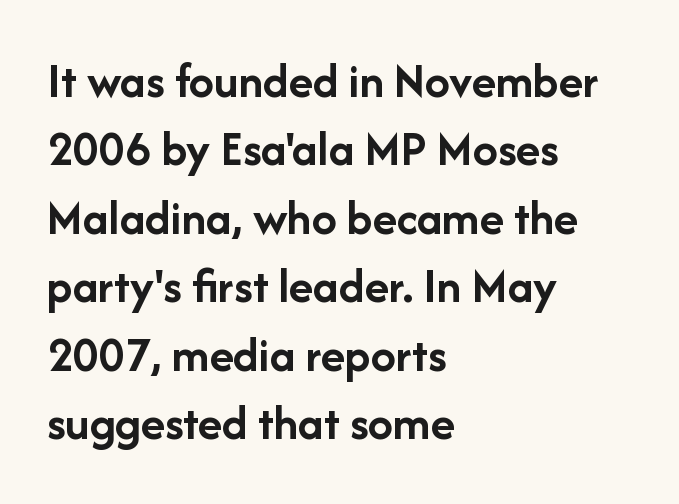
Students, this is bold: see how much ink each stroke carries. In terms of leading, this rendering sits right in the middle. Unlike italic type, these characters show no tilt at all. The type family on display is of the sans-serif kind. Each row of text sits above clean, open space.
